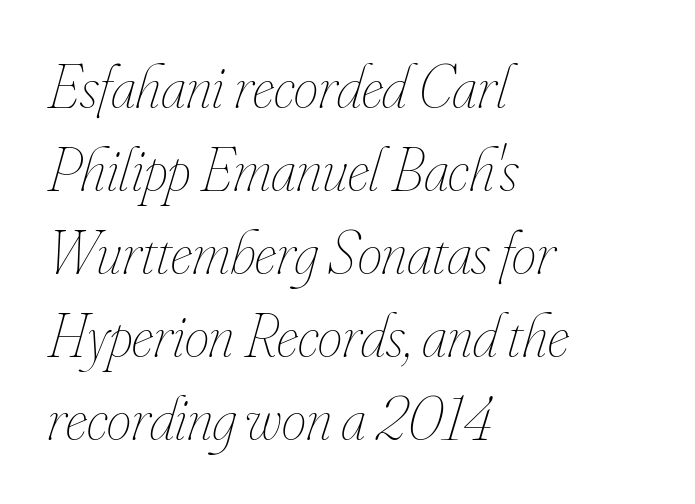
{"italic": "yes", "lean": "right", "slant_degrees": 16, "bold": "no", "weight": "thin", "width": "condensed", "stroke_contrast": "low", "x_height": "small", "monospaced": "no", "underline": "no", "align": "left", "line_spacing": "normal", "line_spacing_ratio": 1.34, "letter_spacing": "normal", "letter_spacing_em": 0.0, "glyph_px": 62}
